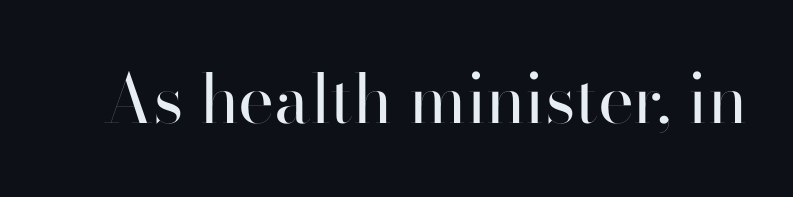
Just letters on the line, the space beneath them empty. The letterforms sit shoulder to shoulder at normal distance. The letterforms sit at book weight or below. Regarding serifs, this sample does without them.
